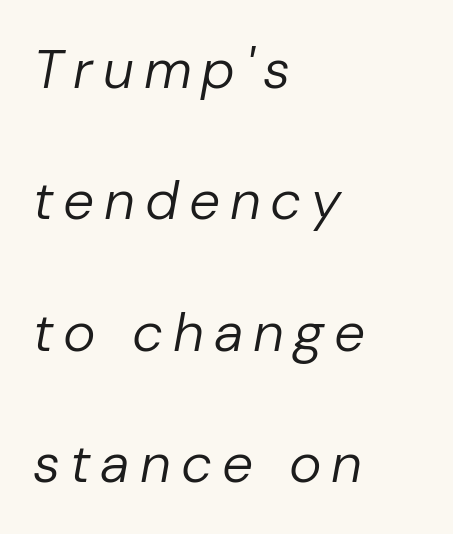
The line-height multiplier appears high, well above default. Nobody drew a line under any word here. The paragraph shown leans on its left margin. Yep, that's italic — everything's leaning. The letters advance in unequal steps, a hallmark of proportional type. The typesetting does not lean heavy: it is not bold.
